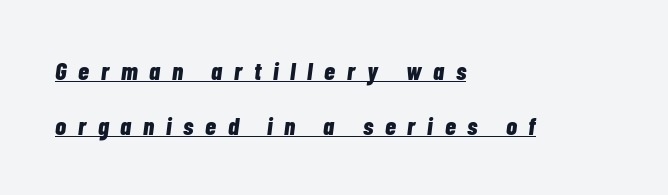
{"italic": "yes", "lean": "right", "slant_degrees": 7, "bold": "yes", "underline": "yes", "align": "left", "line_spacing": "loose", "line_spacing_ratio": 2.19, "letter_spacing": "wide", "letter_spacing_em": 0.47, "glyph_px": 25}
